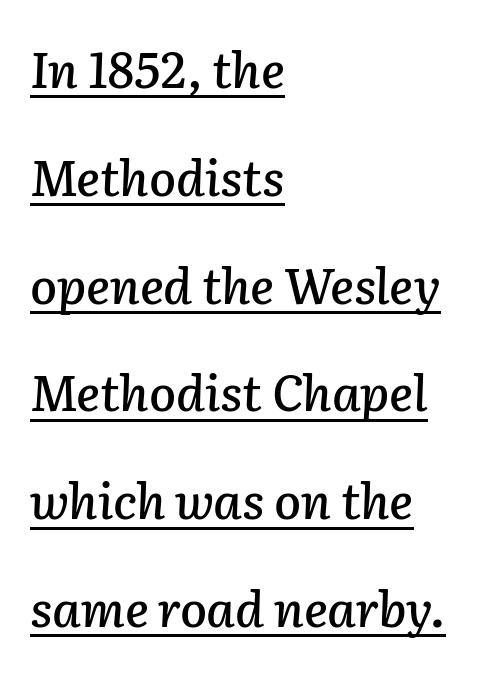
{"italic": "yes", "lean": "right", "slant_degrees": 2, "width": "normal", "stroke_contrast": "low", "x_height": "medium", "monospaced": "no", "underline": "yes", "align": "left", "line_spacing": "loose", "line_spacing_ratio": 2.2, "letter_spacing": "normal", "letter_spacing_em": 0.0, "glyph_px": 49}
